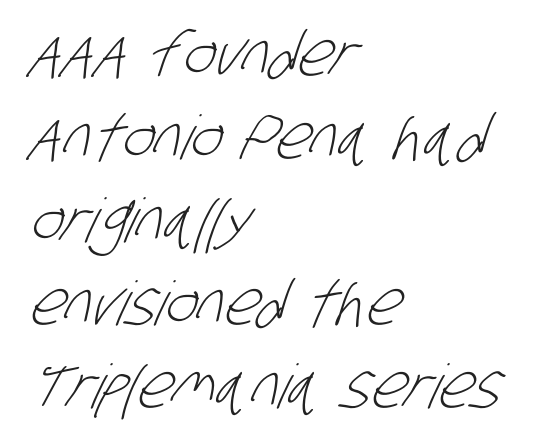
{"serif": "no", "bold": "no", "weight": "light", "width": "condensed", "stroke_contrast": "low", "x_height": "large", "monospaced": "no", "underline": "no", "align": "left", "line_spacing": "normal", "line_spacing_ratio": 1.36, "letter_spacing": "normal", "letter_spacing_em": 0.0, "glyph_px": 61}
